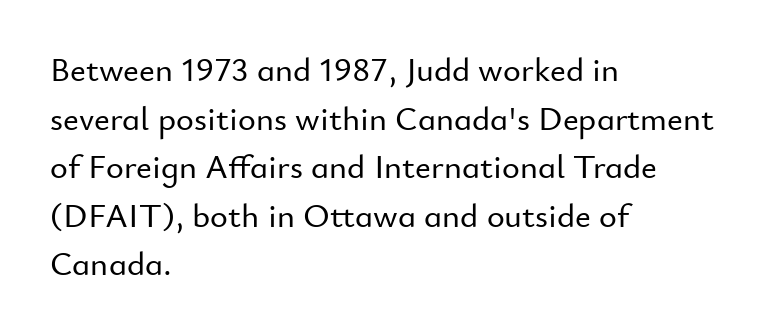
Q: Is the text italic (slanted)? A: No, it is upright.
Q: Is the typeface a serif or a sans-serif typeface? A: Sans-serif.
Q: Is the text underlined? A: No.
Q: How is the paragraph aligned? A: Left-aligned.
Q: Is the spacing between letters normal or unusually wide? A: Normal.
Q: Is the spacing between lines tight, normal or loose? A: Normal.
Q: Width (condensed, normal, or wide)? A: Normal.
Q: Stroke contrast? A: Low.
Q: x-height? A: Small.
Q: Monospaced? A: No.
